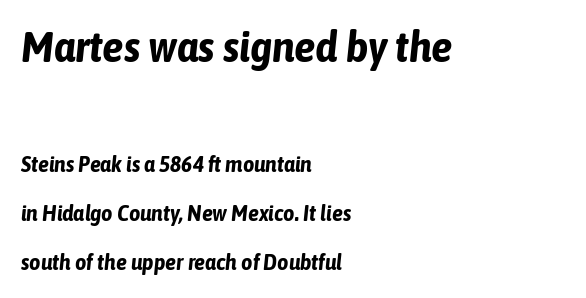
Lines of text with bare space underneath. Its strokes are broad and dark, the hallmark of bold type. The text carries the slant typical of an italic or oblique font. This rendering uses left alignment, leaving the right contour irregular. If you squint, the top block still reads clearly — it's the larger of the two.
